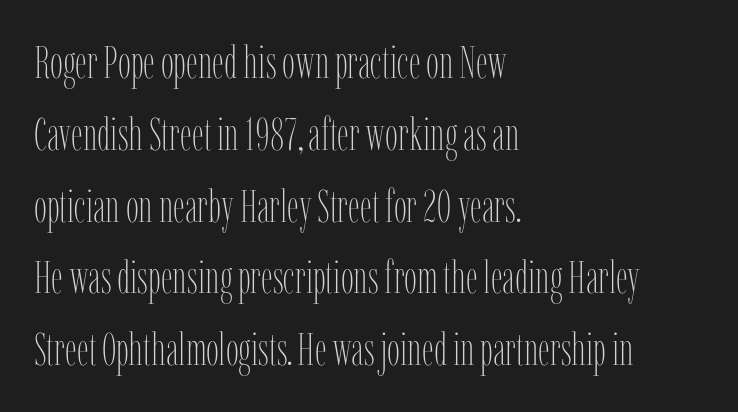
{"italic": "no", "bold": "no", "weight": "thin", "width": "condensed", "stroke_contrast": "low", "x_height": "medium", "monospaced": "no", "underline": "no", "align": "left", "line_spacing": "normal", "line_spacing_ratio": 1.56, "letter_spacing": "normal", "letter_spacing_em": 0.0, "glyph_px": 46}
